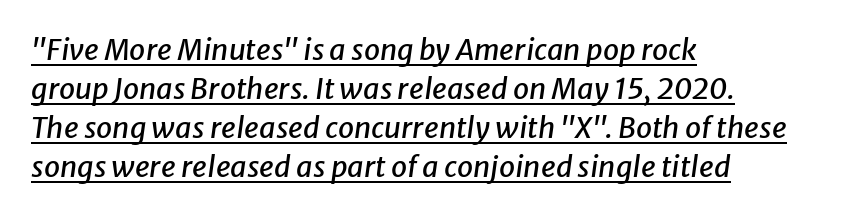
The image shows 29 px text type, italic (leaning right); set left-aligned, normal line spacing (1.35x), normal letter spacing, underlined; low stroke contrast and a medium x-height.
